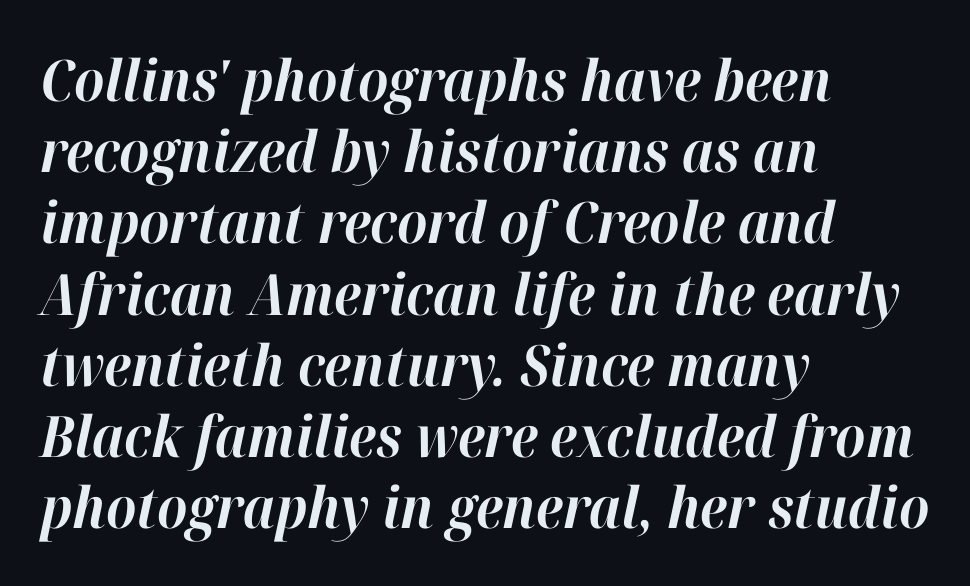
Q: Is the text bold? A: Yes.
Q: Is the text italic (slanted)? A: Yes, it leans right by about 12 degrees.
Q: Is the text underlined? A: No.
Q: How is the paragraph aligned? A: Left-aligned.
Q: Is the spacing between letters normal or unusually wide? A: Normal.
Q: Is the spacing between lines tight, normal or loose? A: Normal.
Q: Width (condensed, normal, or wide)? A: Normal.
Q: Stroke contrast? A: High.
Q: x-height? A: Medium.
Q: Monospaced? A: No.
